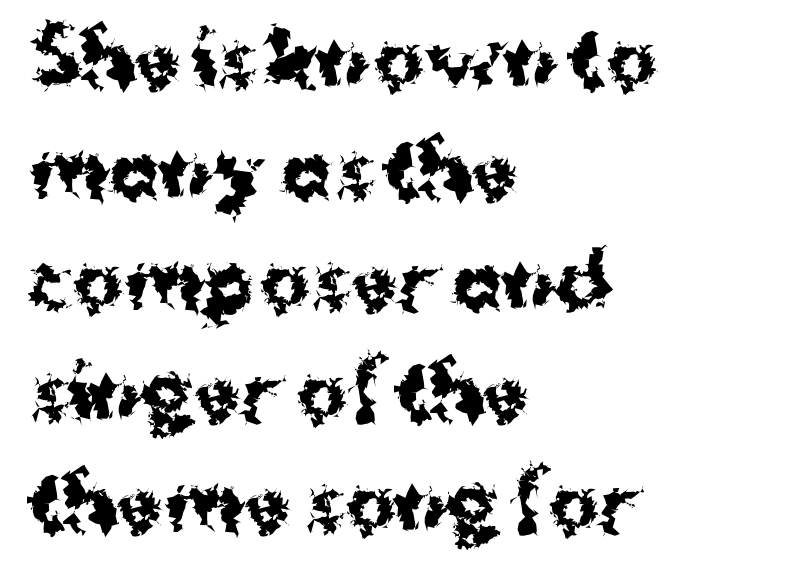
{"serif": "no", "italic": "no", "bold": "yes", "weight": "bold", "width": "normal", "stroke_contrast": "medium", "x_height": "medium", "monospaced": "no", "underline": "no", "align": "left", "line_spacing": "normal", "line_spacing_ratio": 1.48, "letter_spacing": "normal", "letter_spacing_em": 0.0, "glyph_px": 75}
